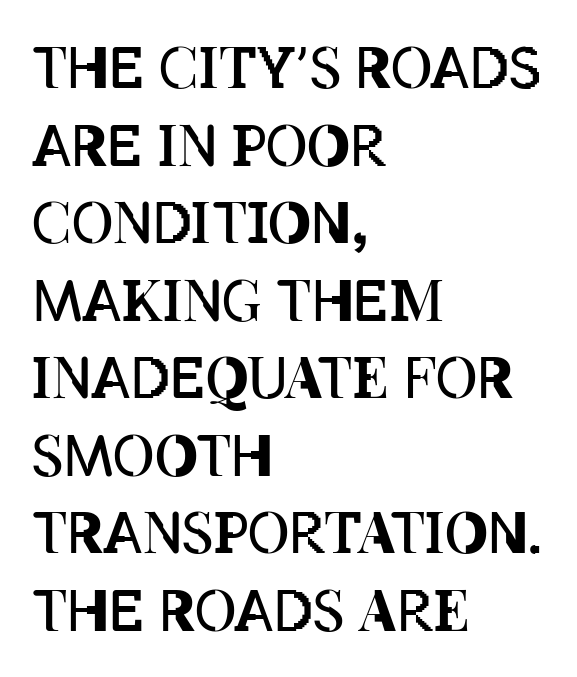
The image shows 57 px regular-weight, condensed type, upright; set left-aligned, normal line spacing (1.36x), normal letter spacing, not underlined; low stroke contrast and a large x-height.
